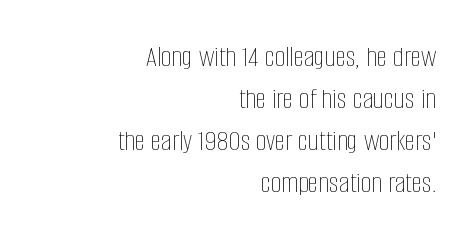
The image shows 30 px thin, condensed type, upright; set right-aligned, normal line spacing (1.4x), normal letter spacing, not underlined; low stroke contrast and a large x-height.
